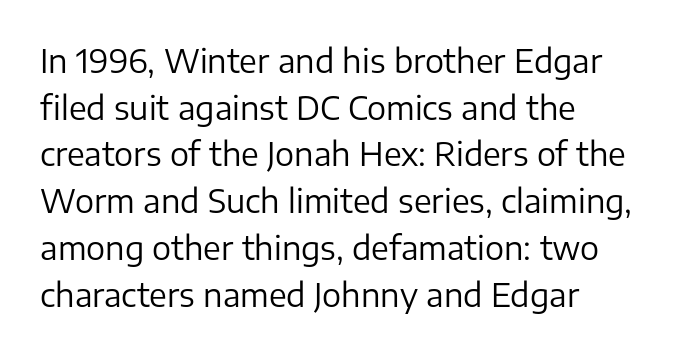
The image shows 32 px regular-weight sans-serif type, upright; set left-aligned, normal line spacing (1.46x), normal letter spacing, not underlined; low stroke contrast and a medium x-height.
